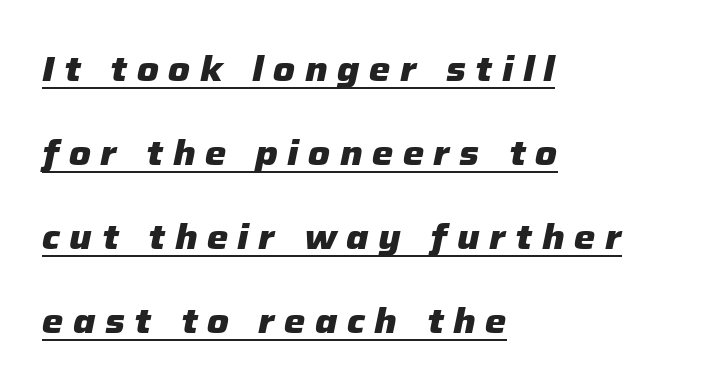
{"italic": "yes", "lean": "right", "slant_degrees": 12, "bold": "yes", "weight": "heavy", "width": "normal", "stroke_contrast": "low", "x_height": "medium", "monospaced": "no", "underline": "yes", "align": "left", "line_spacing": "loose", "line_spacing_ratio": 2.47, "letter_spacing": "wide", "letter_spacing_em": 0.28, "glyph_px": 34}
